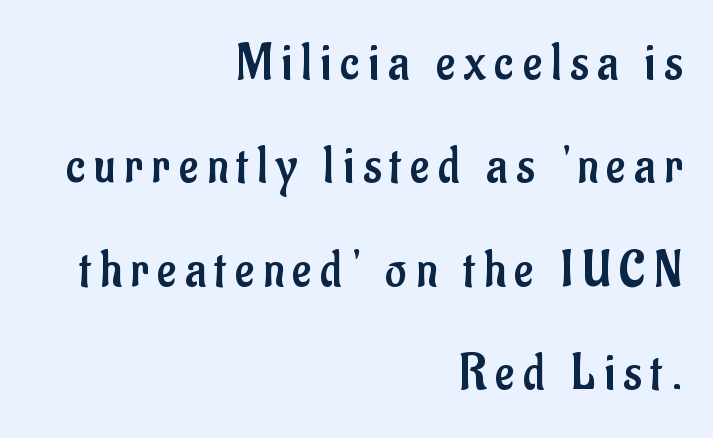
Q: Is the text bold? A: No.
Q: Is the text italic (slanted)? A: No, it is upright.
Q: Is the typeface a serif or a sans-serif typeface? A: Sans-serif.
Q: Is the text underlined? A: No.
Q: How is the paragraph aligned? A: Right-aligned.
Q: Is the spacing between lines tight, normal or loose? A: Loose.
Q: Width (condensed, normal, or wide)? A: Condensed.
Q: Stroke contrast? A: Low.
Q: x-height? A: Small.
Q: Monospaced? A: No.
